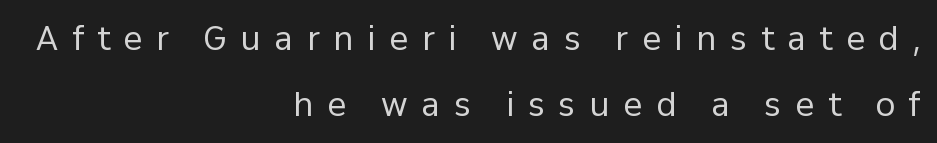
Q: Is the text bold? A: No.
Q: Is the text italic (slanted)? A: No, it is upright.
Q: Is the typeface a serif or a sans-serif typeface? A: Sans-serif.
Q: Is the text underlined? A: No.
Q: How is the paragraph aligned? A: Right-aligned.
Q: Is the spacing between letters normal or unusually wide? A: Unusually wide.
Q: Is the spacing between lines tight, normal or loose? A: Loose.
Q: Width (condensed, normal, or wide)? A: Normal.
Q: Stroke contrast? A: Low.
Q: x-height? A: Medium.
Q: Monospaced? A: No.
